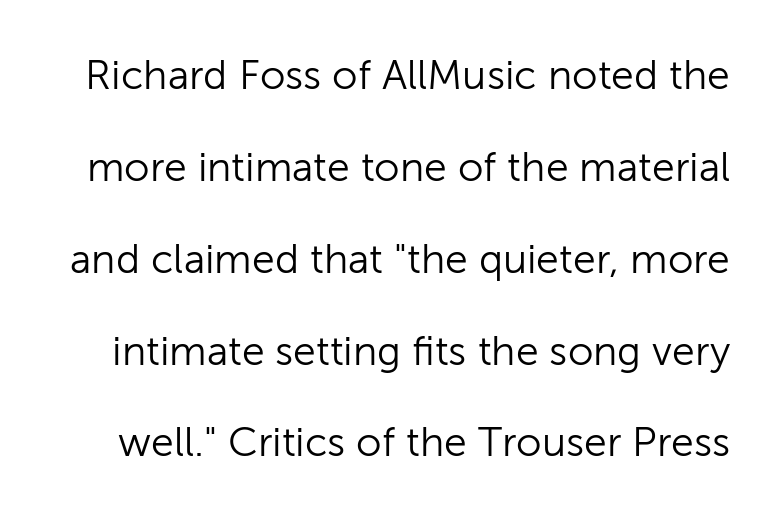
The image shows 41 px light sans-serif type, upright; set loose line spacing (2.24x), normal letter spacing, not underlined; low stroke contrast and a medium x-height.
